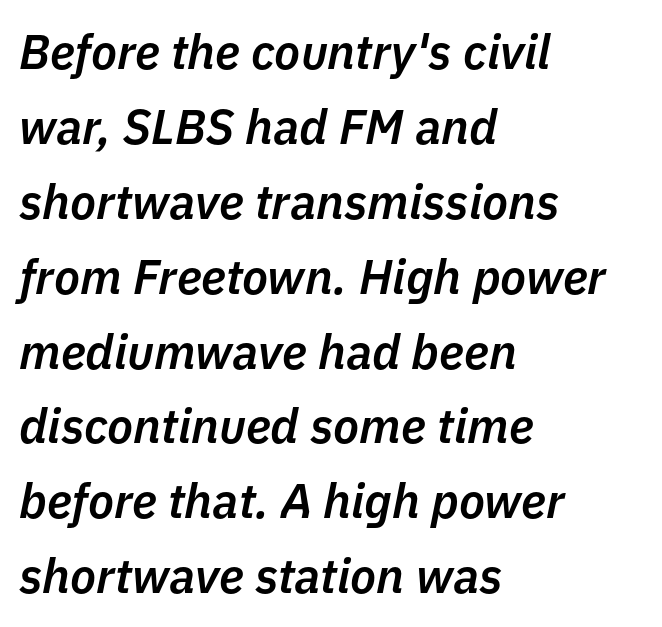
{"italic": "yes", "lean": "right", "slant_degrees": 11, "bold": "semi", "weight": "semibold", "width": "normal", "stroke_contrast": "low", "x_height": "medium", "monospaced": "no", "underline": "no", "align": "left", "line_spacing": "normal", "line_spacing_ratio": 1.56, "letter_spacing": "normal", "letter_spacing_em": 0.0, "glyph_px": 48}
